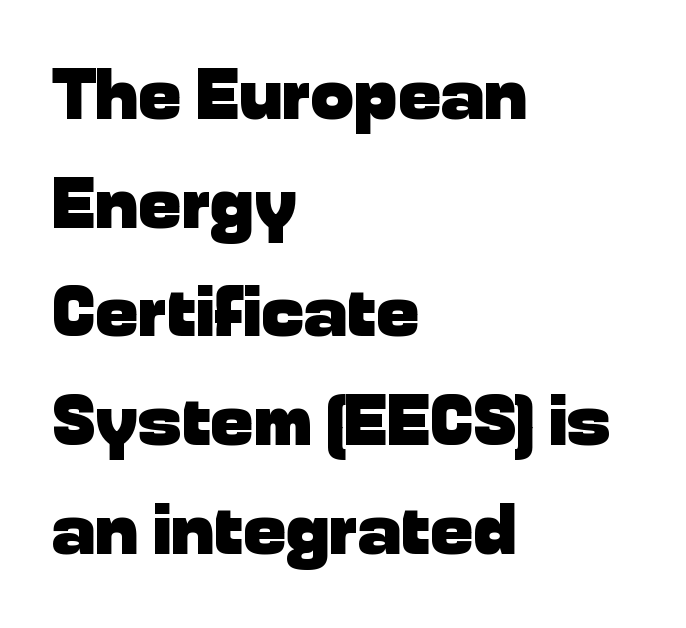
Q: Is the text bold? A: Yes.
Q: Is the text italic (slanted)? A: No, it is upright.
Q: Is the typeface a serif or a sans-serif typeface? A: Sans-serif.
Q: Is the text underlined? A: No.
Q: How is the paragraph aligned? A: Left-aligned.
Q: Is the spacing between letters normal or unusually wide? A: Normal.
Q: Is the spacing between lines tight, normal or loose? A: Normal.
Q: Width (condensed, normal, or wide)? A: Normal.
Q: Stroke contrast? A: Low.
Q: x-height? A: Medium.
Q: Monospaced? A: No.
